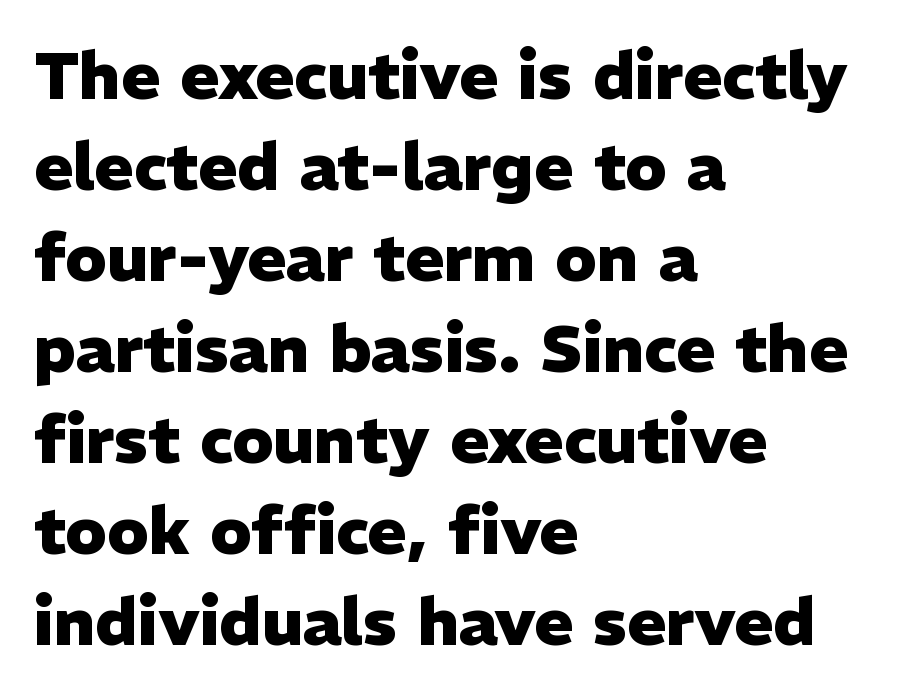
Honestly, there is no underline to notice here at all. Do the characters align in a grid? No, the font is proportional. Glyph-to-glyph distance matches everyday printed text. Quick note: not italic, upright. Grotesque or geometric, the face here clearly has no serifs.
